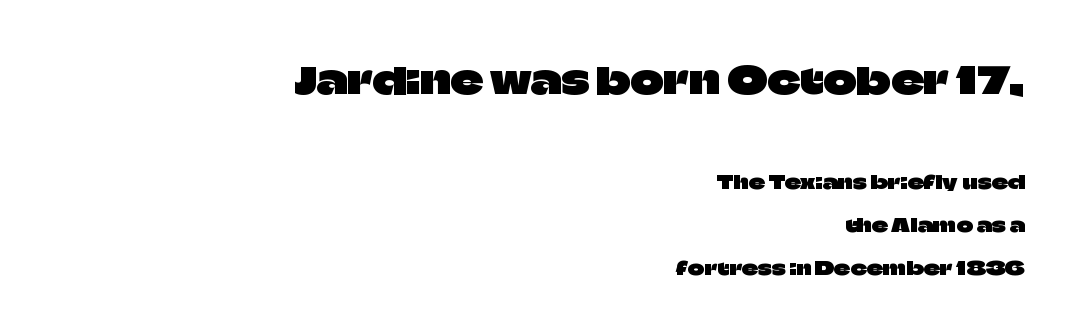
The image shows 36 px sans-serif type, upright; set right-aligned, loose line spacing (2.38x), normal letter spacing, not underlined; the first (top) block is 2.0x larger; low stroke contrast and a large x-height.
